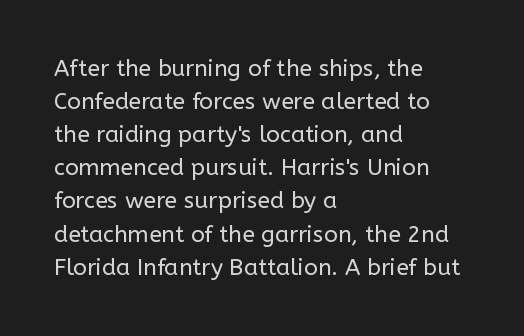
Q: Is the text bold? A: No.
Q: Is the text italic (slanted)? A: No, it is upright.
Q: Is the text underlined? A: No.
Q: How is the paragraph aligned? A: Left-aligned.
Q: Is the spacing between letters normal or unusually wide? A: Normal.
Q: Is the spacing between lines tight, normal or loose? A: Normal.
